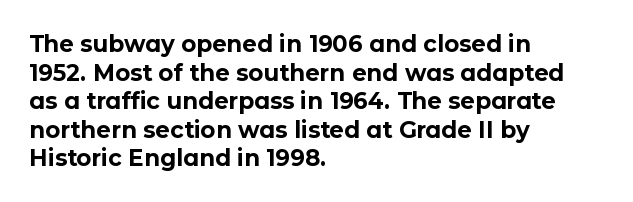
Q: Is the text bold? A: Yes.
Q: Is the text italic (slanted)? A: No, it is upright.
Q: Is the text underlined? A: No.
Q: How is the paragraph aligned? A: Left-aligned.
Q: Is the spacing between letters normal or unusually wide? A: Normal.
